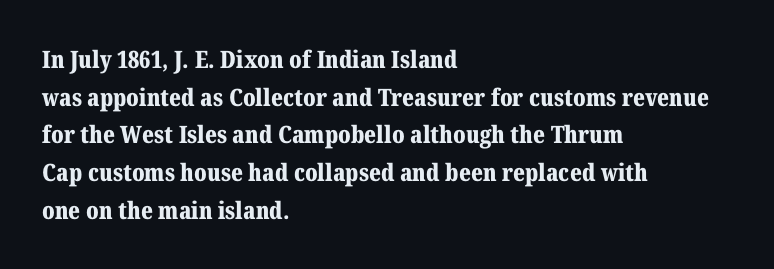
Heavy, bold letterforms. Quick note: underline off. The space between consecutive lines is moderate. This is roman type, the default non-slanted kind. The compositor pushed each line to the left boundary.
